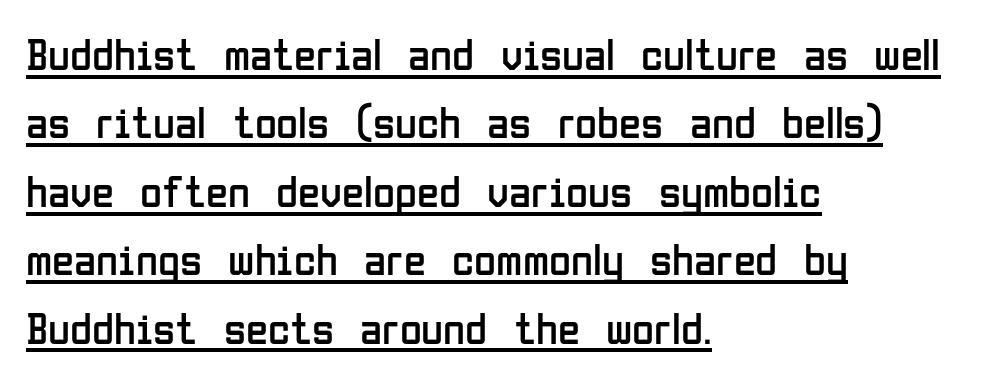
Q: Is the text bold? A: No.
Q: Is the text italic (slanted)? A: No, it is upright.
Q: Is the typeface a serif or a sans-serif typeface? A: Sans-serif.
Q: Is the text underlined? A: Yes.
Q: How is the paragraph aligned? A: Left-aligned.
Q: Is the spacing between letters normal or unusually wide? A: Normal.
Q: Is the spacing between lines tight, normal or loose? A: Normal.
Q: Width (condensed, normal, or wide)? A: Condensed.
Q: Stroke contrast? A: Low.
Q: x-height? A: Medium.
Q: Monospaced? A: No.
